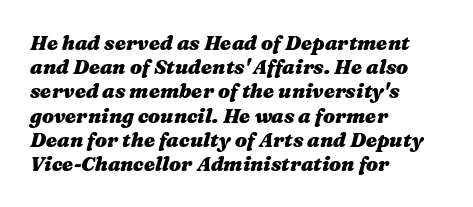
The image shows 20 px bold type, italic (leaning right); set left-aligned, line spacing 1.21x, normal letter spacing, not underlined.
